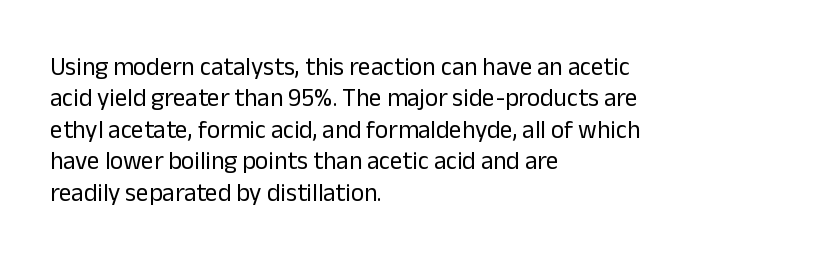
{"italic": "no", "bold": "no", "underline": "no", "align": "left", "line_spacing": "normal", "line_spacing_ratio": 1.26, "letter_spacing": "normal", "letter_spacing_em": 0.0, "glyph_px": 25}
